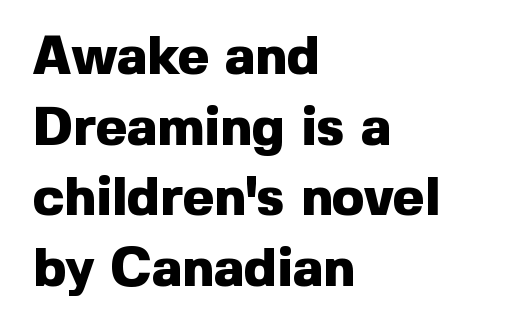
Q: Is the text bold? A: Yes.
Q: Is the text italic (slanted)? A: No, it is upright.
Q: Is the typeface a serif or a sans-serif typeface? A: Sans-serif.
Q: Is the text underlined? A: No.
Q: How is the paragraph aligned? A: Left-aligned.
Q: Is the spacing between letters normal or unusually wide? A: Normal.
Q: Is the spacing between lines tight, normal or loose? A: Normal.
Q: Width (condensed, normal, or wide)? A: Normal.
Q: x-height? A: Medium.
Q: Monospaced? A: No.
